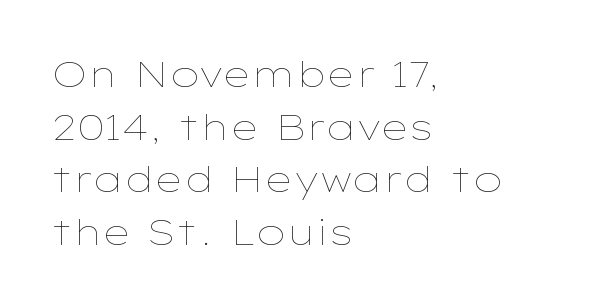
The image shows 36 px thin, wide type, upright; set left-aligned, normal line spacing (1.46x), normal letter spacing, not underlined; low stroke contrast and a medium x-height.
